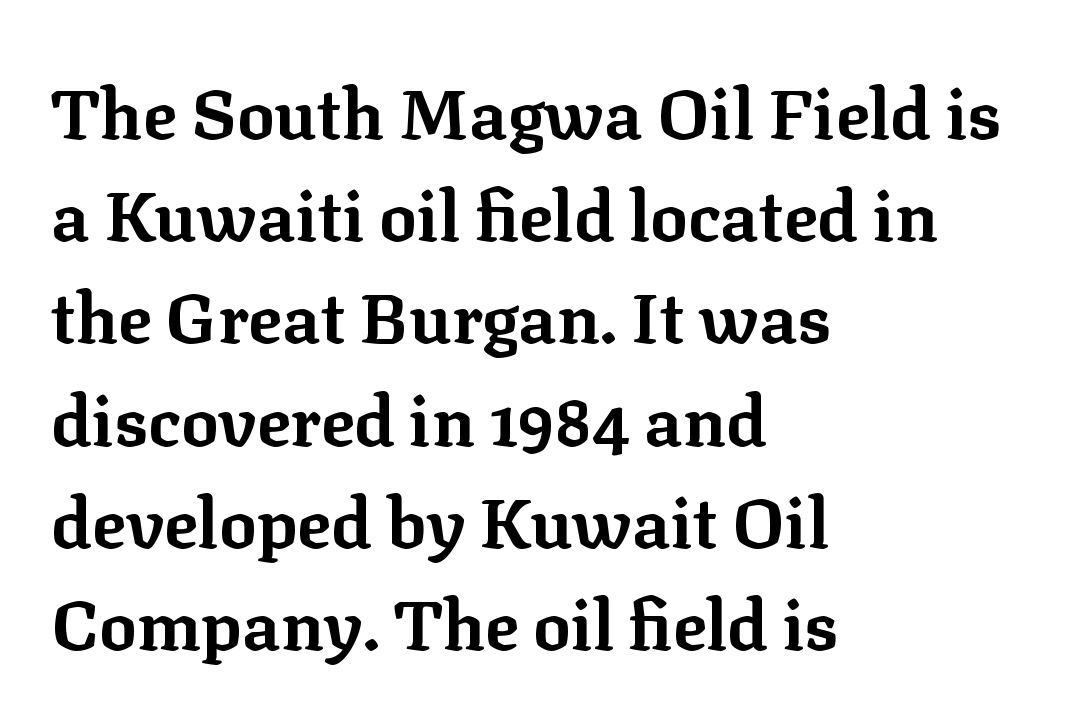
The face used here is proportionally spaced, like ordinary book or web type. The space directly below the letters is spotless. Nope, not italic — everything's standing straight. What weight is shown? A full bold with thick strokes. Unlike a clean sans, this face finishes its strokes with serifs. Leading: standard.
